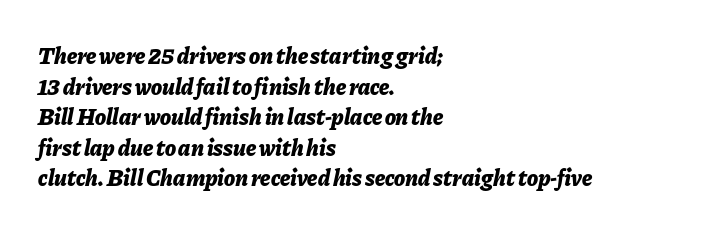
{"italic": "yes", "lean": "right", "slant_degrees": 11, "bold": "yes", "underline": "no", "align": "left", "line_spacing": "normal", "line_spacing_ratio": 1.33, "letter_spacing": "normal", "letter_spacing_em": 0.0, "glyph_px": 23}
